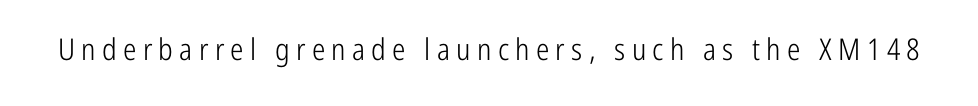
{"serif": "no", "italic": "no", "bold": "no", "weight": "light", "width": "condensed", "stroke_contrast": "low", "x_height": "medium", "monospaced": "no", "underline": "no", "letter_spacing": "wide", "letter_spacing_em": 0.21, "glyph_px": 30}
